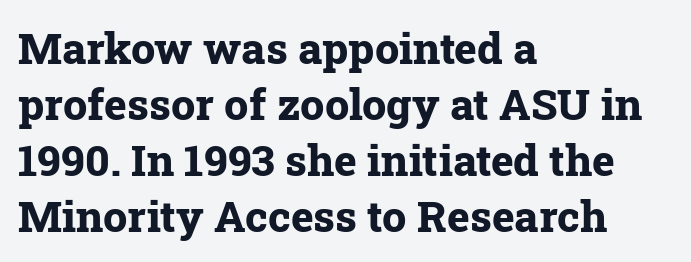
{"serif": "yes", "italic": "no", "bold": "yes", "weight": "bold", "width": "normal", "stroke_contrast": "low", "x_height": "medium", "monospaced": "no", "underline": "no", "align": "left", "line_spacing": "normal", "line_spacing_ratio": 1.3, "letter_spacing": "normal", "letter_spacing_em": 0.0, "glyph_px": 43}
